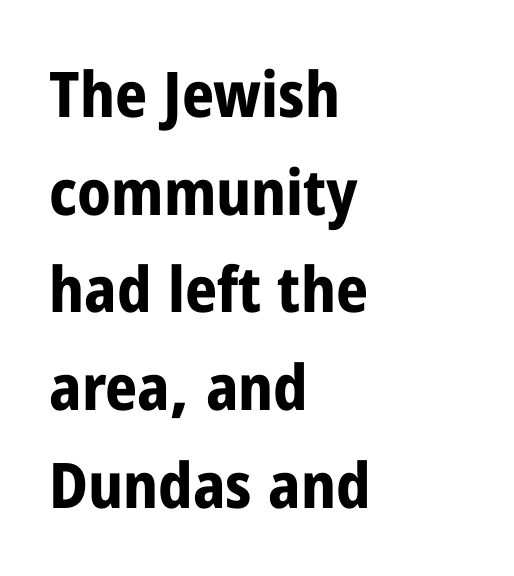
{"serif": "no", "italic": "no", "bold": "yes", "weight": "bold", "width": "condensed", "stroke_contrast": "low", "x_height": "medium", "monospaced": "no", "underline": "no", "align": "left", "line_spacing": "normal", "line_spacing_ratio": 1.55, "letter_spacing": "normal", "letter_spacing_em": 0.0, "glyph_px": 63}
